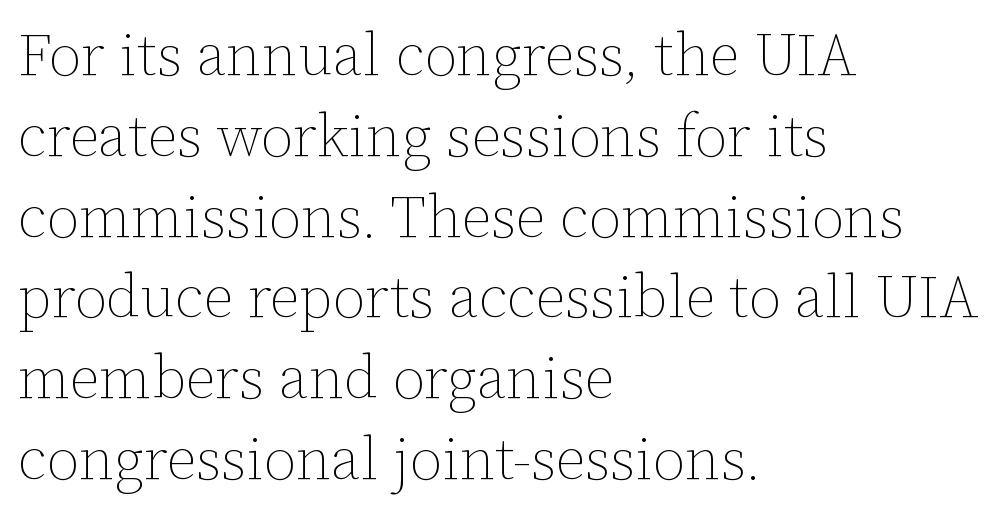
This sample uses plain, unmodified letter spacing. The font is comparable to plain body text, perhaps lighter. The passage shown is typed in a proportional face where columns would drift. The lines are quadded left.
